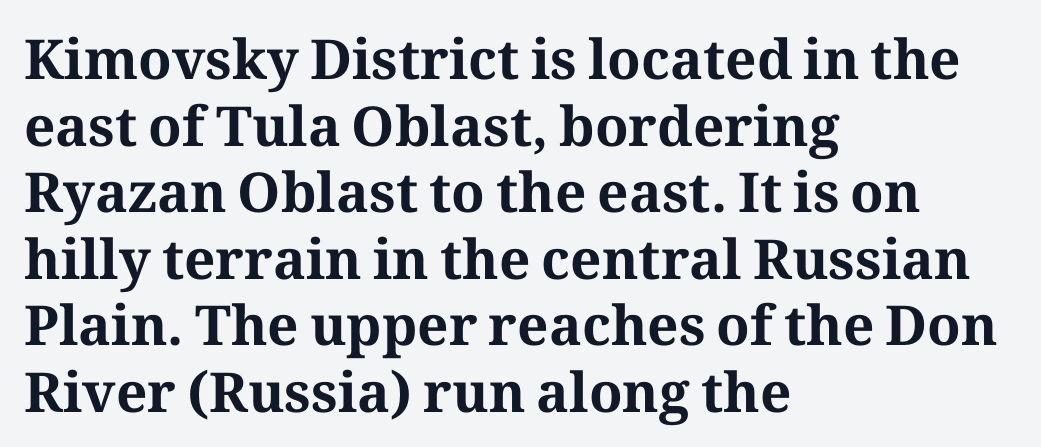
The image shows 55 px bold serif type, upright; set left-aligned, line spacing 1.21x, normal letter spacing, not underlined; medium stroke contrast and a medium x-height.
